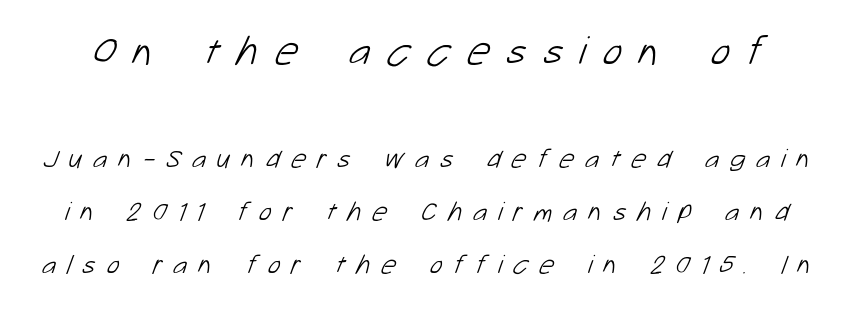
Q: Is the text bold? A: No.
Q: Is the typeface a serif or a sans-serif typeface? A: Sans-serif.
Q: Is the text underlined? A: No.
Q: Is the spacing between letters normal or unusually wide? A: Unusually wide.
Q: Is the spacing between lines tight, normal or loose? A: Loose.
Q: Which block of text is set in a larger size, the first (top) or the second (bottom)? A: The first (top) one.
Q: Width (condensed, normal, or wide)? A: Normal.
Q: Stroke contrast? A: Low.
Q: x-height? A: Medium.
Q: Monospaced? A: No.
